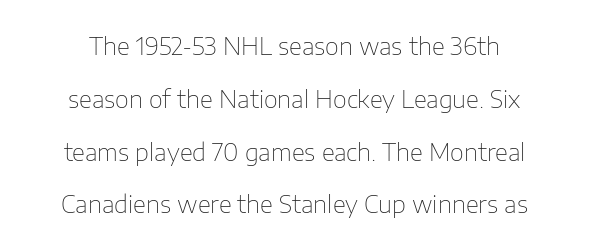
The image shows 24 px text type, upright; set loose line spacing (2.2x), normal letter spacing, not underlined.
